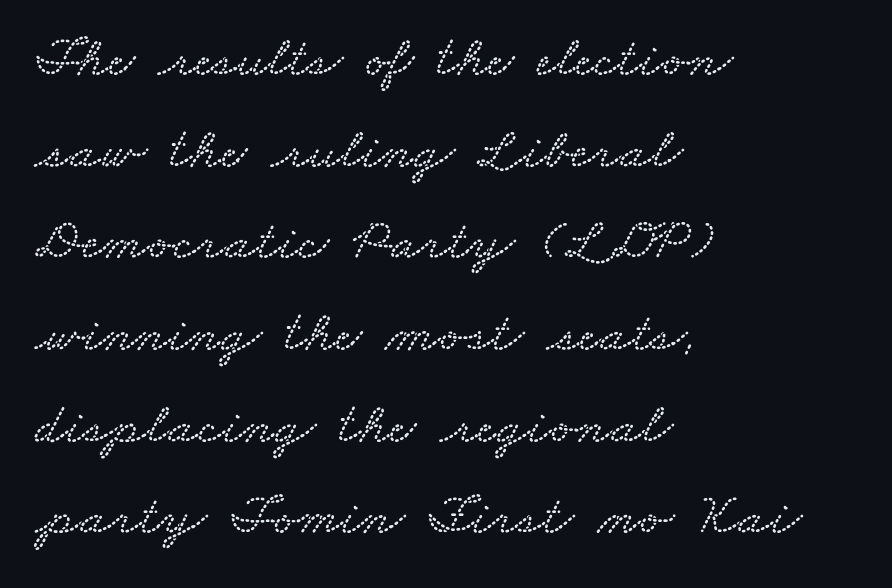
The image shows 58 px wide type; set left-aligned, normal line spacing (1.58x), normal letter spacing, not underlined; low stroke contrast and a small x-height.
